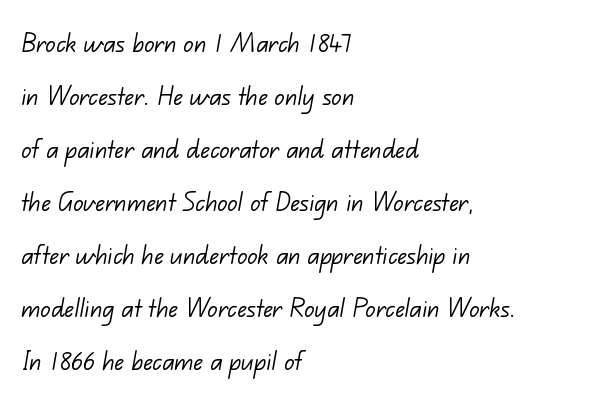
Q: Is the text bold? A: No.
Q: Is the typeface a serif or a sans-serif typeface? A: Sans-serif.
Q: Is the text underlined? A: No.
Q: How is the paragraph aligned? A: Left-aligned.
Q: Is the spacing between letters normal or unusually wide? A: Normal.
Q: Width (condensed, normal, or wide)? A: Normal.
Q: Stroke contrast? A: Low.
Q: x-height? A: Small.
Q: Monospaced? A: No.
